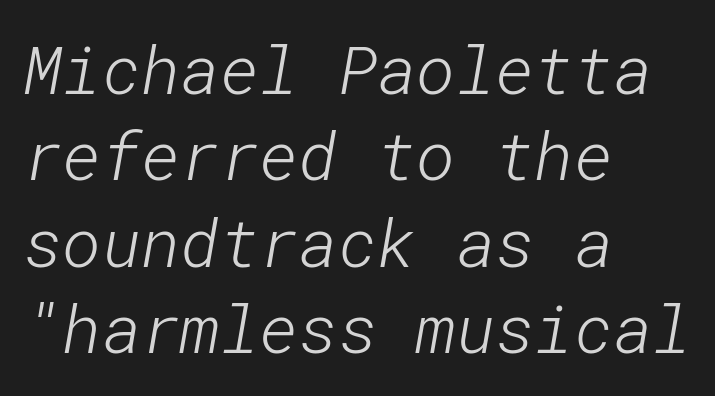
Q: Is the text bold? A: No.
Q: Is the typeface a serif or a sans-serif typeface? A: Sans-serif.
Q: Is the text underlined? A: No.
Q: How is the paragraph aligned? A: Left-aligned.
Q: Is the spacing between letters normal or unusually wide? A: Normal.
Q: Is the spacing between lines tight, normal or loose? A: Normal.
Q: Width (condensed, normal, or wide)? A: Normal.
Q: Stroke contrast? A: Low.
Q: x-height? A: Medium.
